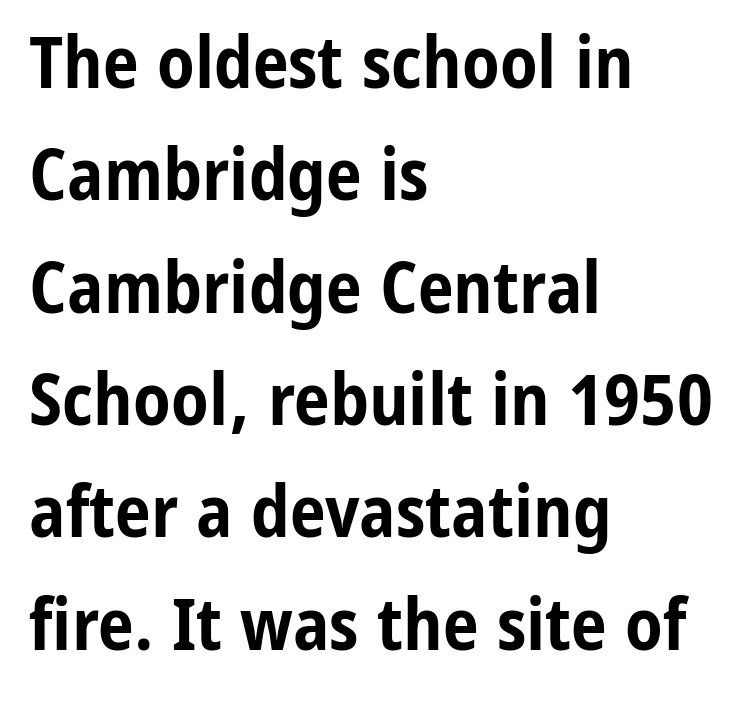
The image shows 72 px bold, condensed sans-serif type, upright; set left-aligned, normal line spacing (1.56x), normal letter spacing, not underlined; low stroke contrast and a medium x-height.
